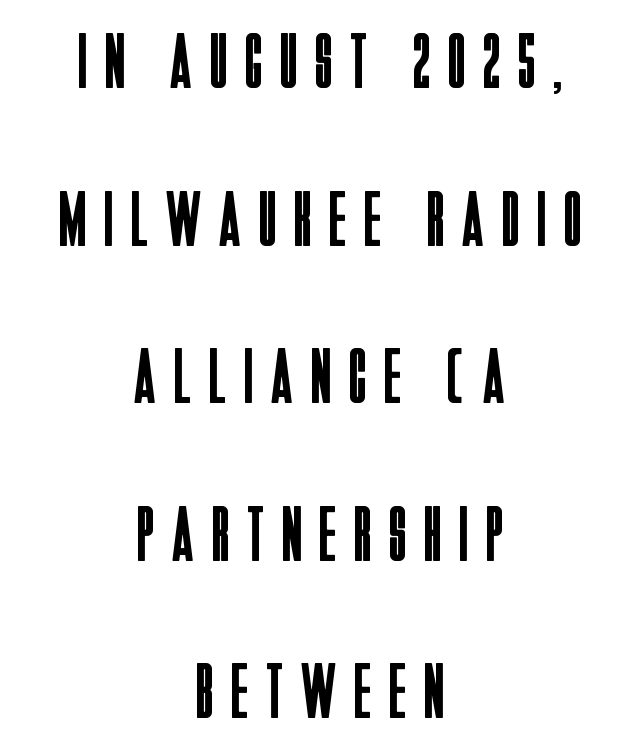
Q: Is the text bold? A: No.
Q: Is the text italic (slanted)? A: No, it is upright.
Q: Is the typeface a serif or a sans-serif typeface? A: Sans-serif.
Q: Is the text underlined? A: No.
Q: How is the paragraph aligned? A: Centered.
Q: Is the spacing between letters normal or unusually wide? A: Unusually wide.
Q: Is the spacing between lines tight, normal or loose? A: Loose.
Q: Width (condensed, normal, or wide)? A: Condensed.
Q: Stroke contrast? A: Low.
Q: x-height? A: Large.
Q: Monospaced? A: No.
